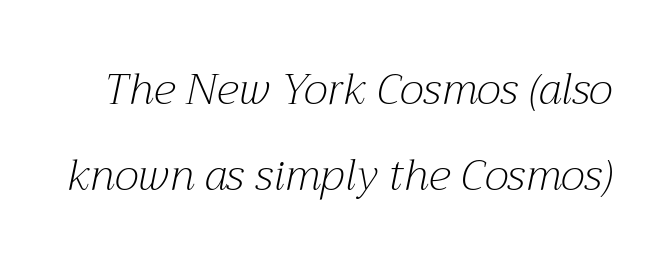
{"serif": "yes", "italic": "yes", "lean": "right", "slant_degrees": 12, "bold": "no", "weight": "light", "width": "normal", "stroke_contrast": "medium", "x_height": "medium", "monospaced": "no", "underline": "no", "line_spacing": "loose", "line_spacing_ratio": 2.01, "letter_spacing": "normal", "letter_spacing_em": 0.0, "glyph_px": 43}
